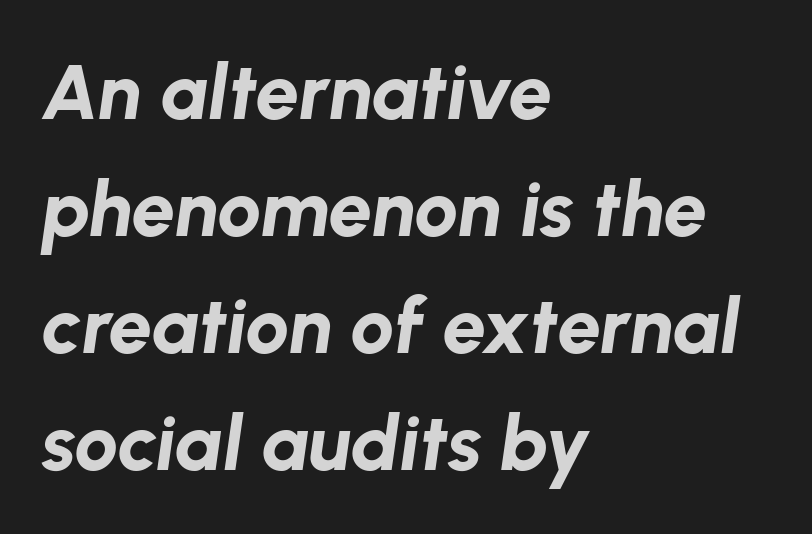
Q: Is the text bold? A: Yes.
Q: Is the text italic (slanted)? A: Yes, it leans right by about 8 degrees.
Q: Is the text underlined? A: No.
Q: How is the paragraph aligned? A: Left-aligned.
Q: Is the spacing between letters normal or unusually wide? A: Normal.
Q: Is the spacing between lines tight, normal or loose? A: Normal.
Q: Width (condensed, normal, or wide)? A: Normal.
Q: Stroke contrast? A: Low.
Q: x-height? A: Medium.
Q: Monospaced? A: No.
